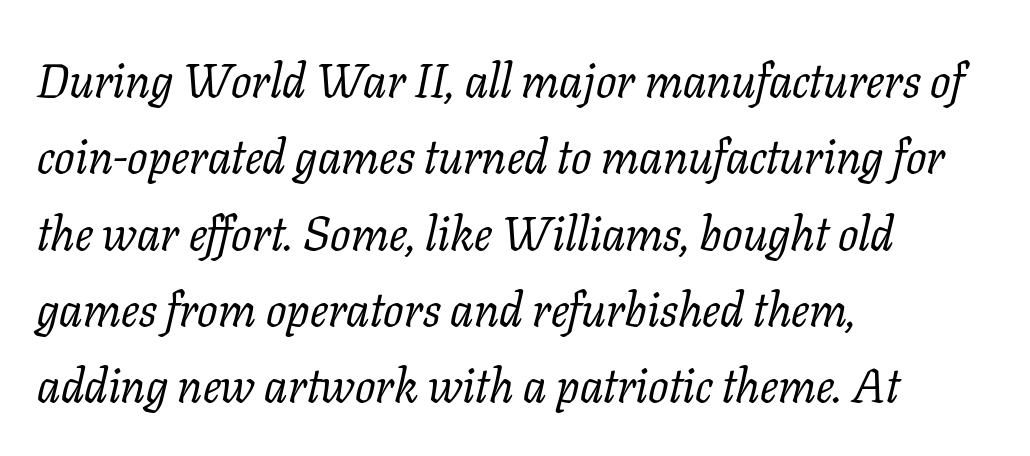
A typesetter would call this proportional, since set widths differ per character. I'd call this a serif setting — the letters wear small feet. Descenders are the only things crossing below the line. Think standard paragraph weight, or any step lighter than that. Standard letterfit; no display-style spreading of the glyphs.
